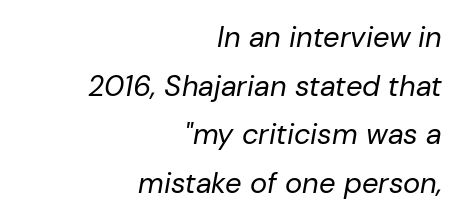
The image shows 29 px regular-weight type, italic (leaning right); set right-aligned, normal line spacing (1.68x), normal letter spacing, not underlined; low stroke contrast and a medium x-height.
